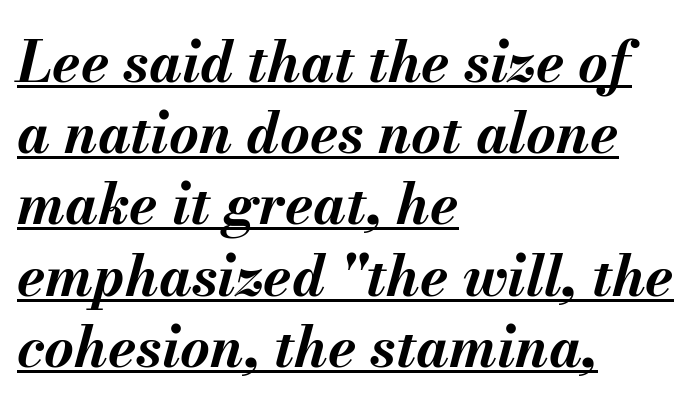
{"italic": "yes", "lean": "right", "slant_degrees": 13, "bold": "yes", "weight": "bold", "width": "normal", "stroke_contrast": "medium", "x_height": "small", "monospaced": "no", "underline": "yes", "align": "left", "line_spacing": "normal", "line_spacing_ratio": 1.25, "letter_spacing": "normal", "letter_spacing_em": 0.0, "glyph_px": 57}
